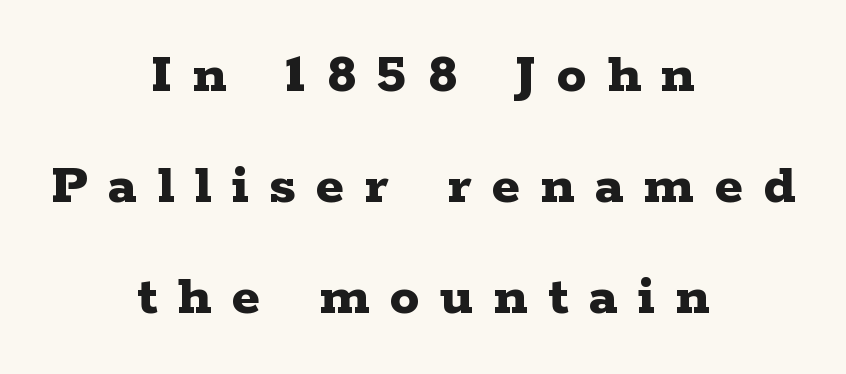
Rule under the text: the space is simply empty. You could not count columns in this text — the font is proportionally spaced. Bold? Absolutely — the strokes are thick and heavy. Italic? Not at all — the glyphs are vertical. The letters carry serifs — small finishing strokes at the ends of their stems.
